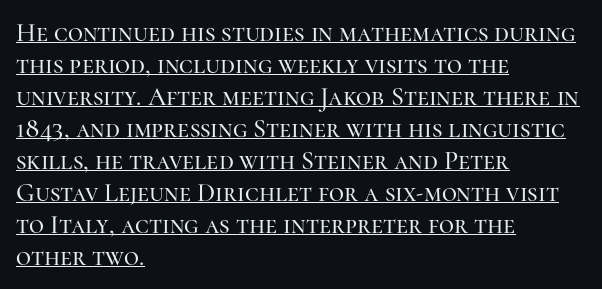
Quick note: not italic, upright. Tracking value appears to be zero — textbook default spacing. The typesetter chose a ragged-right arrangement here. Underlining? Definitely there.
